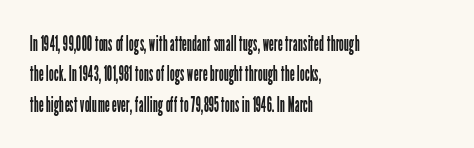
The image shows 22 px text type, upright; set left-aligned, normal line spacing (1.38x), normal letter spacing, not underlined.
